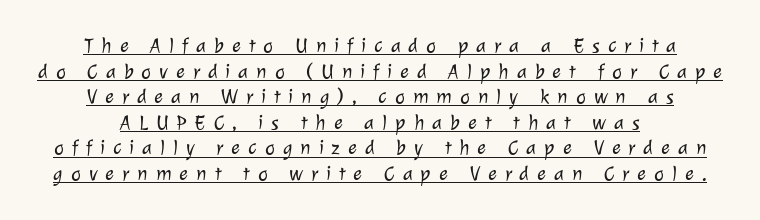
In terms of letterspacing, this is a distinctly airy, spread setting. Bold? No — there's no thickening of the strokes. Reading down the block, each line starts at a different indent, mirrored at its end. The specimen includes a rule beneath the text block's lines.
